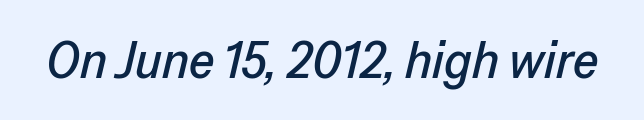
The image shows 52 px text type, italic (leaning right); set normal letter spacing, not underlined; low stroke contrast and a medium x-height.
